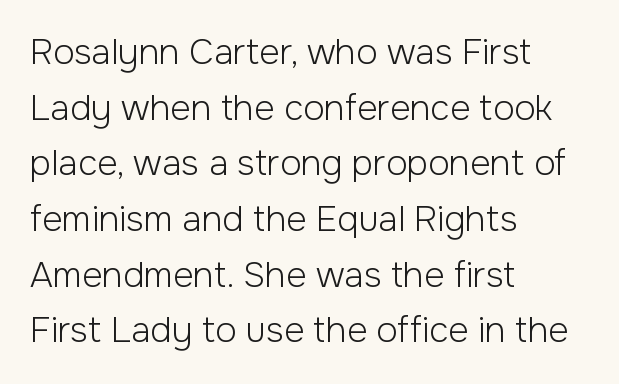
The image shows 35 px light sans-serif type, upright; set left-aligned, normal line spacing (1.59x), normal letter spacing, not underlined; low stroke contrast and a medium x-height.
